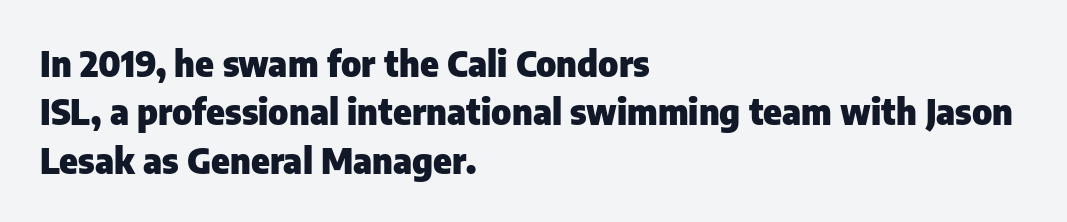
{"serif": "no", "italic": "no", "bold": "yes", "weight": "heavy", "width": "normal", "stroke_contrast": "low", "x_height": "medium", "monospaced": "no", "underline": "no", "align": "left", "line_spacing": "normal", "line_spacing_ratio": 1.38, "letter_spacing": "normal", "letter_spacing_em": 0.0, "glyph_px": 35}
